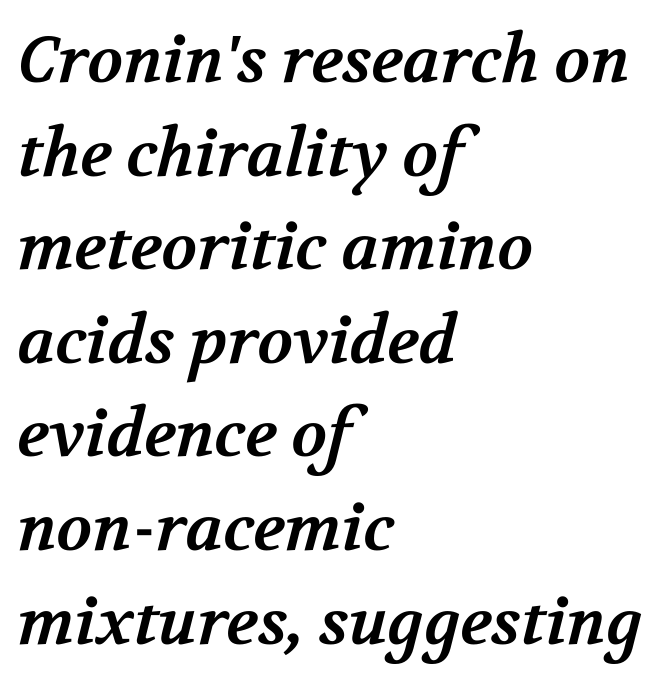
The image shows 65 px bold serif type; set left-aligned, normal line spacing (1.44x), normal letter spacing, not underlined; medium stroke contrast and a medium x-height.
